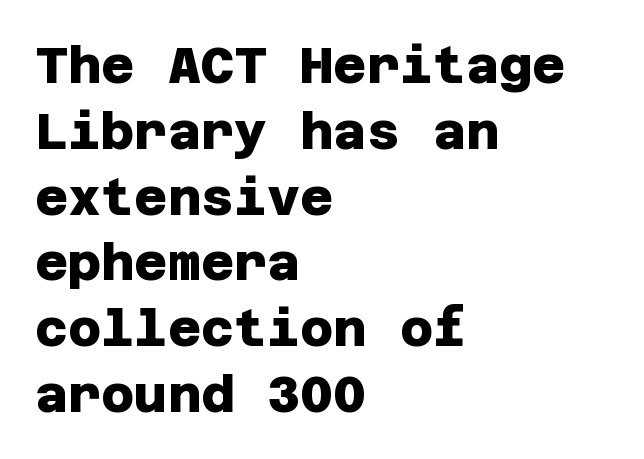
The image shows 51 px heavy sans-serif type; set left-aligned, normal line spacing (1.29x), normal letter spacing, not underlined; low stroke contrast and a large x-height.
